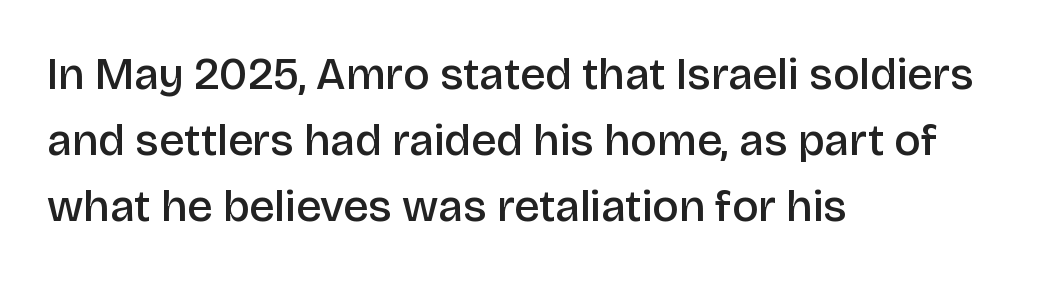
{"serif": "no", "italic": "no", "bold": "semi", "weight": "semibold", "width": "normal", "stroke_contrast": "low", "x_height": "large", "monospaced": "no", "underline": "no", "align": "left", "line_spacing": "normal", "line_spacing_ratio": 1.47, "letter_spacing": "normal", "letter_spacing_em": 0.0, "glyph_px": 45}
